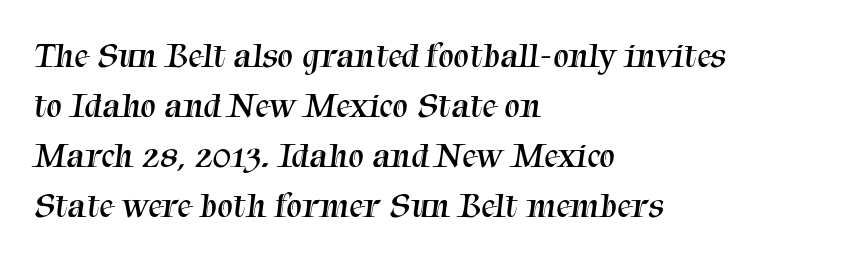
{"serif": "yes", "bold": "no", "weight": "regular", "width": "normal", "stroke_contrast": "medium", "x_height": "medium", "monospaced": "no", "underline": "no", "align": "left", "line_spacing": "normal", "line_spacing_ratio": 1.43, "letter_spacing": "normal", "letter_spacing_em": 0.0, "glyph_px": 35}
